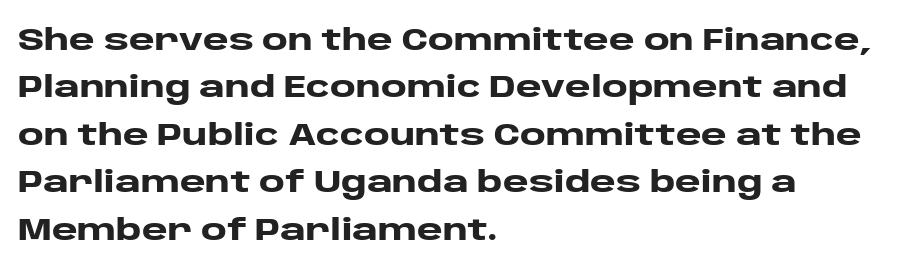
Q: Is the text bold? A: Yes.
Q: Is the text italic (slanted)? A: No, it is upright.
Q: Is the typeface a serif or a sans-serif typeface? A: Sans-serif.
Q: Is the text underlined? A: No.
Q: How is the paragraph aligned? A: Left-aligned.
Q: Is the spacing between letters normal or unusually wide? A: Normal.
Q: Is the spacing between lines tight, normal or loose? A: Normal.
Q: Width (condensed, normal, or wide)? A: Wide.
Q: Stroke contrast? A: Low.
Q: x-height? A: Large.
Q: Monospaced? A: No.
